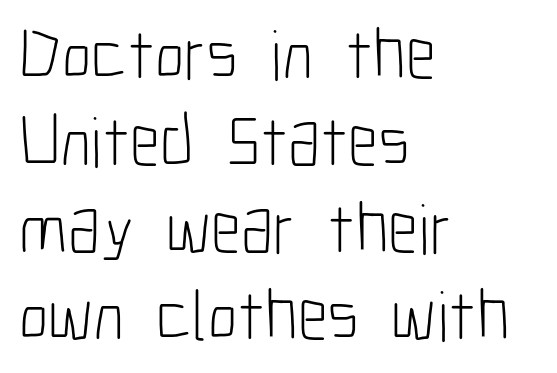
The image shows 72 px light, condensed sans-serif type, upright; set left-aligned, line spacing 1.21x, normal letter spacing, not underlined; low stroke contrast and a medium x-height.
